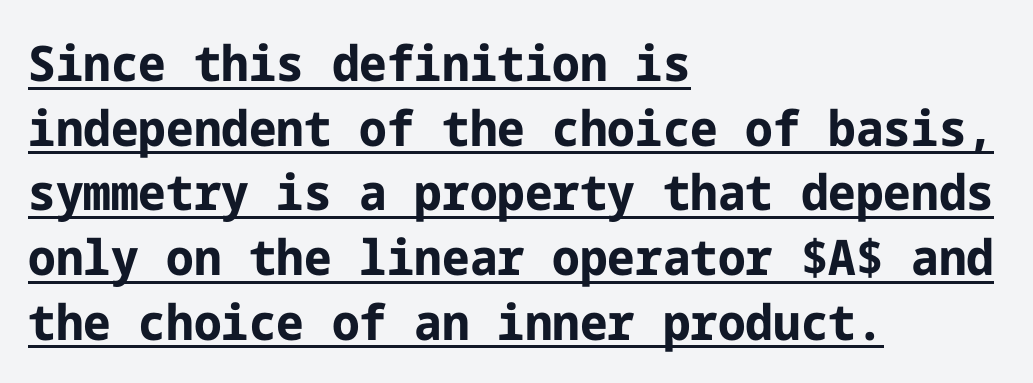
{"serif": "no", "italic": "no", "bold": "yes", "weight": "bold", "width": "normal", "stroke_contrast": "low", "x_height": "medium", "underline": "yes", "align": "left", "line_spacing": "normal", "line_spacing_ratio": 1.32, "letter_spacing": "normal", "letter_spacing_em": 0.0, "glyph_px": 49}
